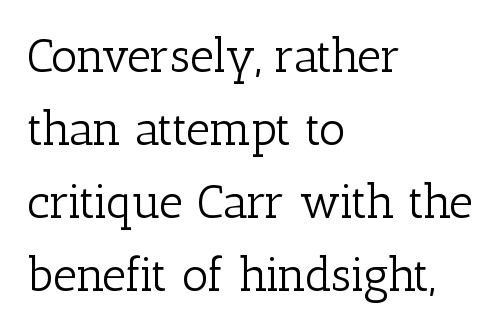
The image shows 47 px light serif type, upright; set left-aligned, normal line spacing (1.55x), normal letter spacing, not underlined; low stroke contrast and a medium x-height.
